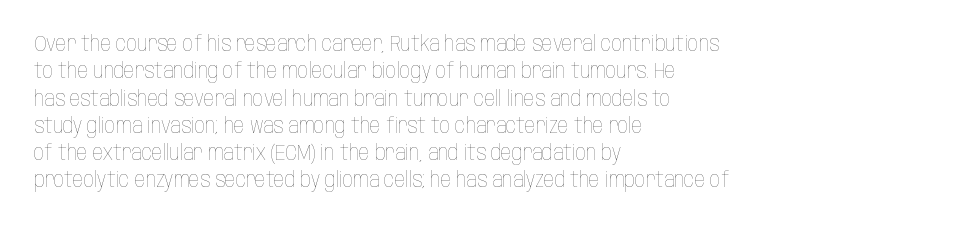
Reading down the block, your eye returns to a fixed left position each line. The weight tops out at a normal text grade. Interline gaps are of average width in this sample. The letters sit at their default tracking, neither squeezed nor spread.
